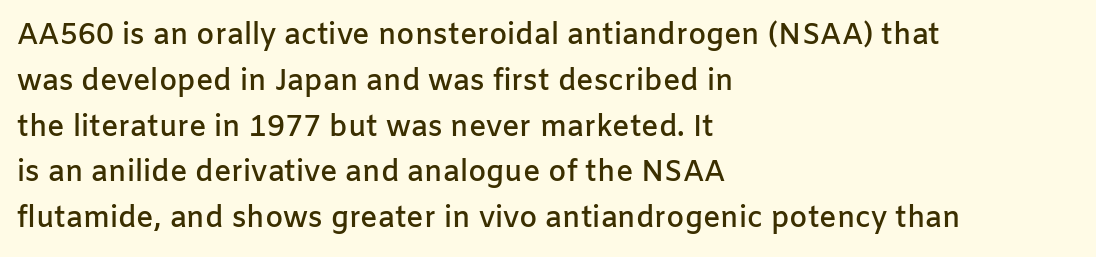
{"serif": "no", "italic": "no", "bold": "semi", "weight": "semibold", "width": "normal", "stroke_contrast": "low", "x_height": "medium", "monospaced": "no", "underline": "no", "align": "left", "line_spacing": "normal", "line_spacing_ratio": 1.58, "letter_spacing": "normal", "letter_spacing_em": 0.0, "glyph_px": 29}
